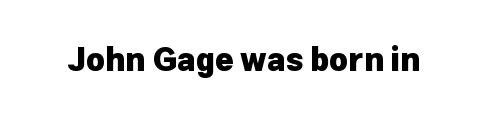
Q: Is the text bold? A: Yes.
Q: Is the text italic (slanted)? A: No, it is upright.
Q: Is the typeface a serif or a sans-serif typeface? A: Sans-serif.
Q: Is the text underlined? A: No.
Q: Is the spacing between letters normal or unusually wide? A: Normal.
Q: Width (condensed, normal, or wide)? A: Normal.
Q: Stroke contrast? A: Low.
Q: x-height? A: Medium.
Q: Monospaced? A: No.
